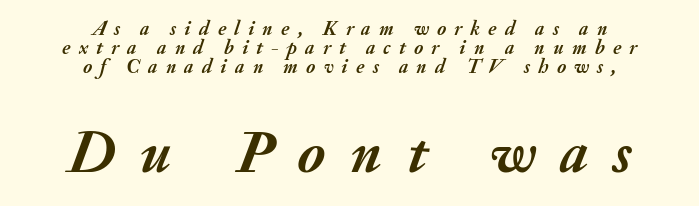
Q: Is the text bold? A: Yes.
Q: Is the text italic (slanted)? A: Yes, it leans right by about 20 degrees.
Q: Is the text underlined? A: No.
Q: How is the paragraph aligned? A: Centered.
Q: Is the spacing between letters normal or unusually wide? A: Unusually wide.
Q: Is the spacing between lines tight, normal or loose? A: Tight.
Q: Which block of text is set in a larger size, the first (top) or the second (bottom)? A: The second (bottom) one.
Q: Width (condensed, normal, or wide)? A: Normal.
Q: Stroke contrast? A: Medium.
Q: x-height? A: Small.
Q: Monospaced? A: No.
